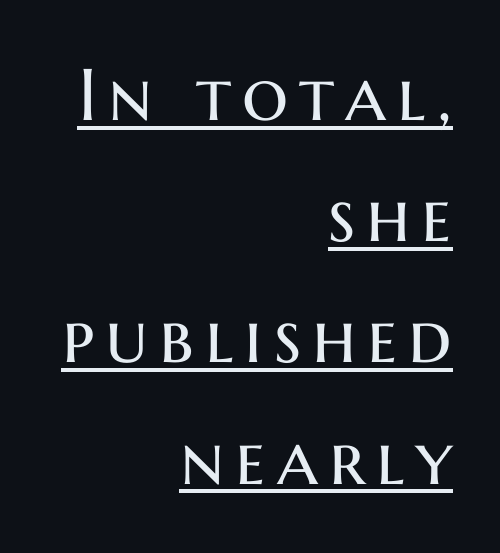
The image shows 73 px regular-weight sans-serif type, upright; set right-aligned, normal line spacing (1.66x), underlined; medium stroke contrast and a medium x-height.
